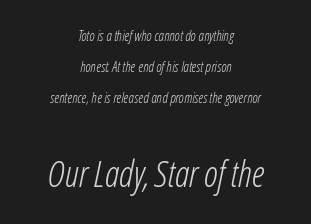
Q: Is the text bold? A: No.
Q: Is the text italic (slanted)? A: Yes, it leans right by about 12 degrees.
Q: Is the text underlined? A: No.
Q: How is the paragraph aligned? A: Centered.
Q: Is the spacing between letters normal or unusually wide? A: Normal.
Q: Is the spacing between lines tight, normal or loose? A: Loose.
Q: Which block of text is set in a larger size, the first (top) or the second (bottom)? A: The second (bottom) one.
Q: Width (condensed, normal, or wide)? A: Condensed.
Q: Stroke contrast? A: Low.
Q: x-height? A: Medium.
Q: Monospaced? A: No.
